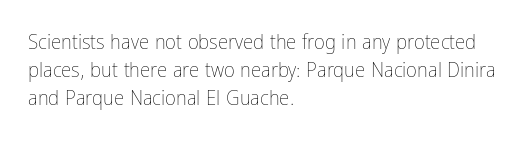
The paragraph has a hard left edge and a soft right edge. Rows of type keep a routine distance in the vertical direction. The letters sit at their default tracking, neither squeezed nor spread. Posture: vertical.
